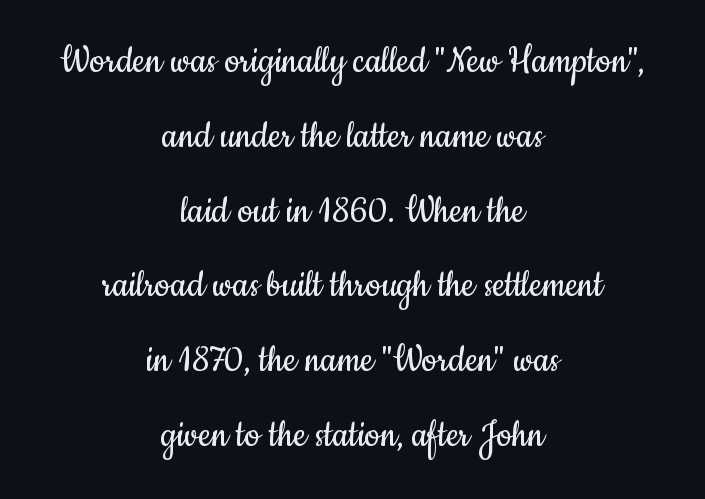
Q: Is the text bold? A: No.
Q: Is the text italic (slanted)? A: Yes.
Q: Is the typeface a serif or a sans-serif typeface? A: Sans-serif.
Q: Is the text underlined? A: No.
Q: How is the paragraph aligned? A: Centered.
Q: Is the spacing between letters normal or unusually wide? A: Normal.
Q: Width (condensed, normal, or wide)? A: Condensed.
Q: Stroke contrast? A: Low.
Q: x-height? A: Small.
Q: Monospaced? A: No.
